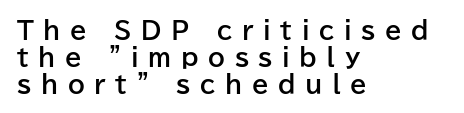
Q: Is the text bold? A: Yes.
Q: Is the text italic (slanted)? A: No, it is upright.
Q: Is the text underlined? A: No.
Q: How is the paragraph aligned? A: Left-aligned.
Q: Is the spacing between letters normal or unusually wide? A: Unusually wide.
Q: Is the spacing between lines tight, normal or loose? A: Tight.
